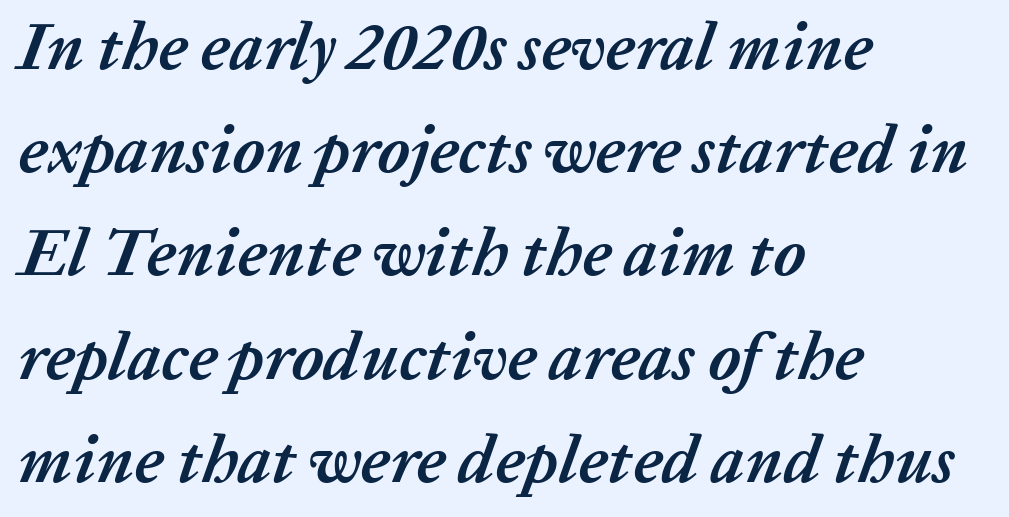
{"italic": "yes", "lean": "right", "slant_degrees": 20, "bold": "yes", "weight": "semibold", "width": "normal", "stroke_contrast": "low", "x_height": "medium", "monospaced": "no", "underline": "no", "align": "left", "line_spacing": "normal", "line_spacing_ratio": 1.54, "letter_spacing": "normal", "letter_spacing_em": 0.0, "glyph_px": 67}
